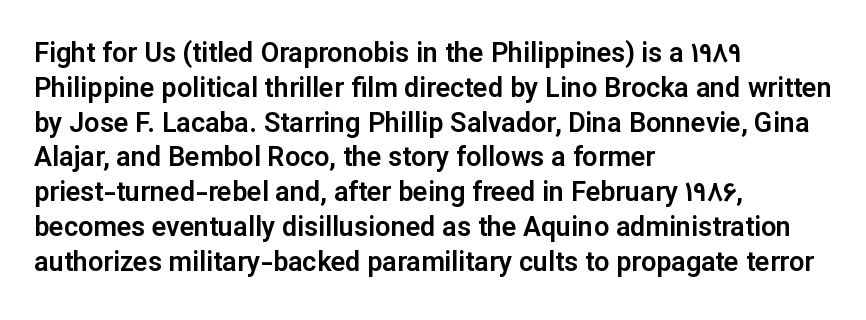
{"italic": "no", "underline": "no", "align": "left", "line_spacing": "normal", "line_spacing_ratio": 1.29, "letter_spacing": "normal", "letter_spacing_em": 0.0, "glyph_px": 27}
